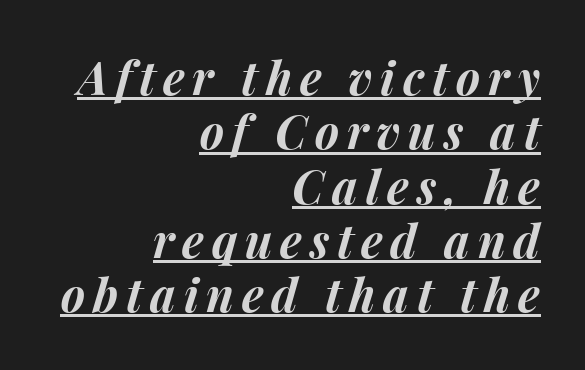
Q: Is the text bold? A: Yes.
Q: Is the text italic (slanted)? A: Yes, it leans right by about 15 degrees.
Q: Is the text underlined? A: Yes.
Q: How is the paragraph aligned? A: Right-aligned.
Q: Width (condensed, normal, or wide)? A: Normal.
Q: Stroke contrast? A: Medium.
Q: x-height? A: Medium.
Q: Monospaced? A: No.
